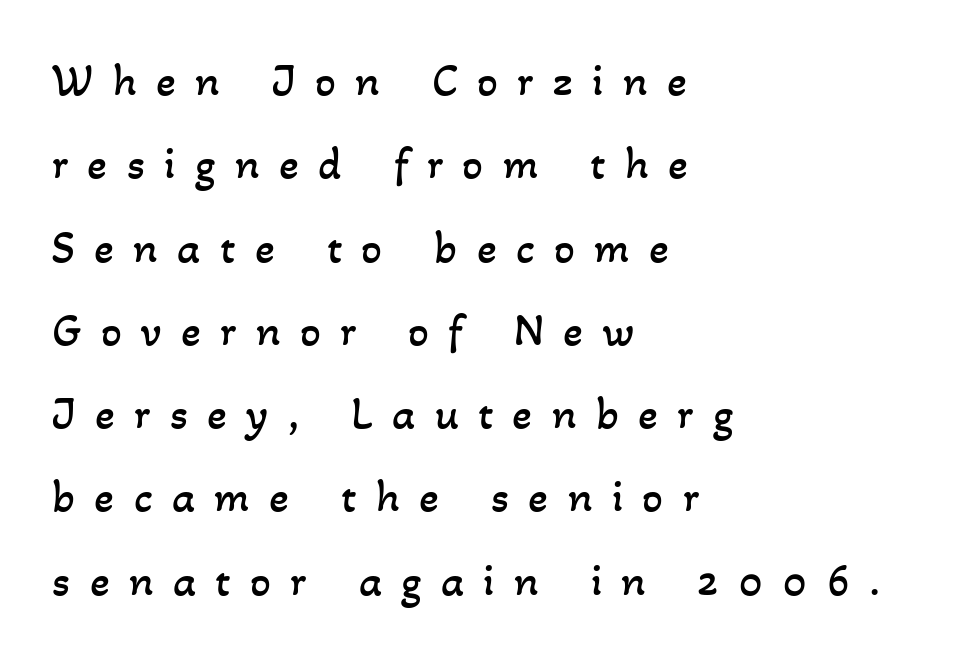
You could not count columns in this text — the font is proportionally spaced. Beneath every word, the page is bare. Line starts are locked; line ends wander. Stems here are at most as thick as an everyday book face. Students, note that the glyphs here are deliberately spaced far apart.
